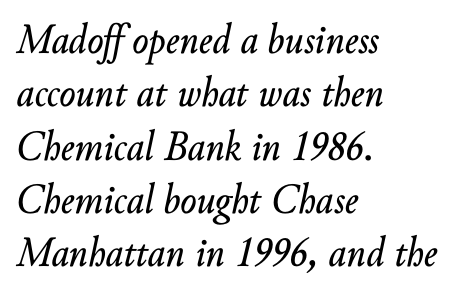
Q: Is the text italic (slanted)? A: Yes, it leans right by about 10 degrees.
Q: Is the text underlined? A: No.
Q: How is the paragraph aligned? A: Left-aligned.
Q: Is the spacing between letters normal or unusually wide? A: Normal.
Q: Width (condensed, normal, or wide)? A: Normal.
Q: Stroke contrast? A: Low.
Q: x-height? A: Small.
Q: Monospaced? A: No.
